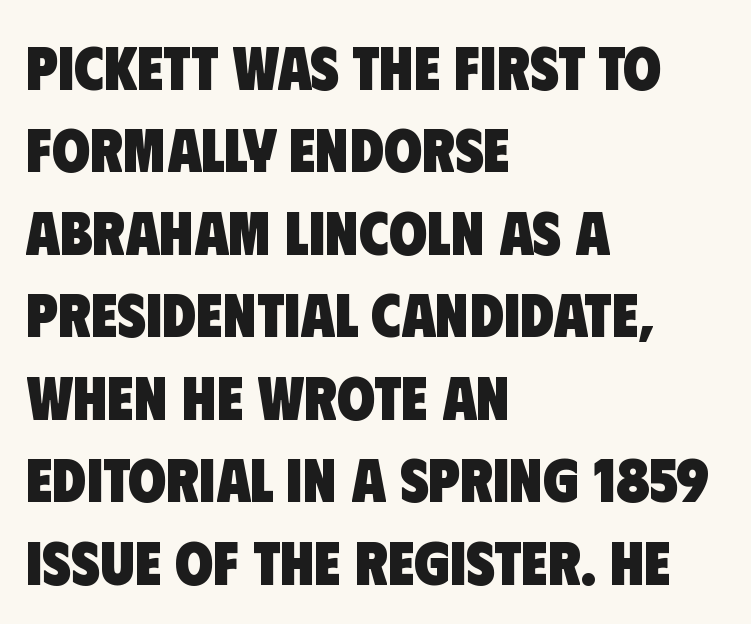
Q: Is the text bold? A: Yes.
Q: Is the typeface a serif or a sans-serif typeface? A: Sans-serif.
Q: Is the text underlined? A: No.
Q: How is the paragraph aligned? A: Left-aligned.
Q: Is the spacing between letters normal or unusually wide? A: Normal.
Q: Is the spacing between lines tight, normal or loose? A: Normal.
Q: Width (condensed, normal, or wide)? A: Condensed.
Q: Stroke contrast? A: Low.
Q: x-height? A: Large.
Q: Monospaced? A: No.
